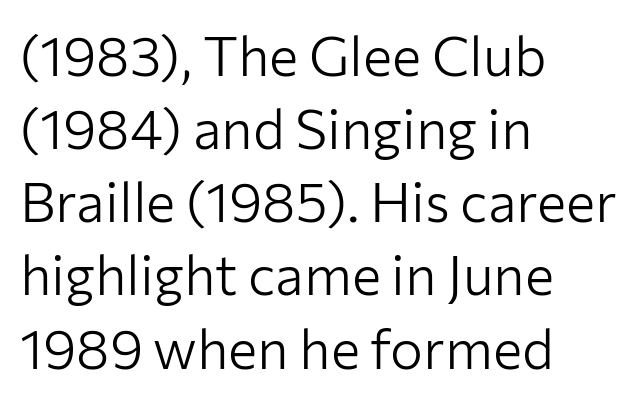
No italicization has been applied; the sample stays upright. The letters advance in unequal steps, a hallmark of proportional type. The gaps between neighbouring characters are ordinary and unremarkable. The ragged edge is on the right, which tells us the setting is flush left.
